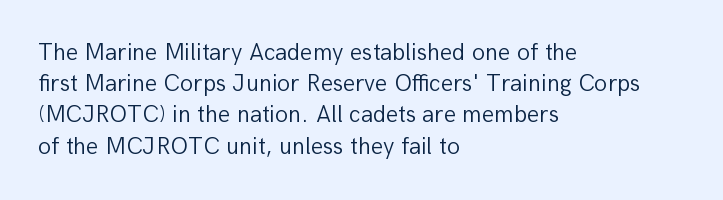
The ragged edge is on the right, which tells us the setting is flush left. The passage shown is not underscored anywhere. These lines were composed using upright roman letters. This sample uses plain, unmodified letter spacing. Reading down the column, the eye jumps a familiar distance to each next line.
